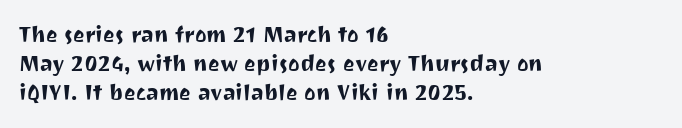
{"italic": "no", "underline": "no", "align": "left", "line_spacing": "normal", "line_spacing_ratio": 1.32, "letter_spacing": "normal", "letter_spacing_em": 0.0, "glyph_px": 22}
